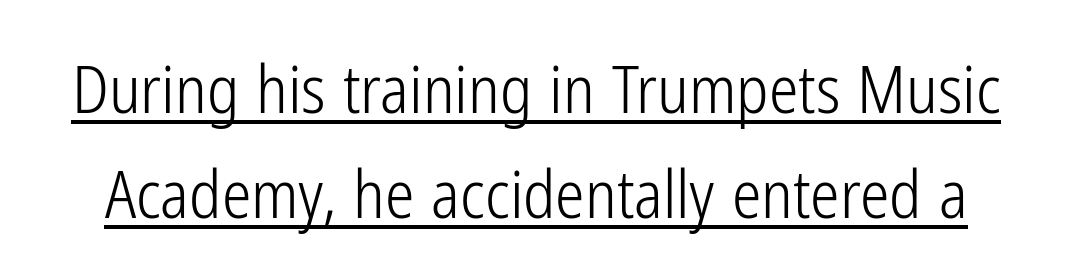
{"serif": "no", "italic": "no", "bold": "no", "weight": "light", "width": "condensed", "stroke_contrast": "low", "x_height": "medium", "monospaced": "no", "underline": "yes", "line_spacing": "normal", "line_spacing_ratio": 1.59, "letter_spacing": "normal", "letter_spacing_em": 0.0, "glyph_px": 66}
